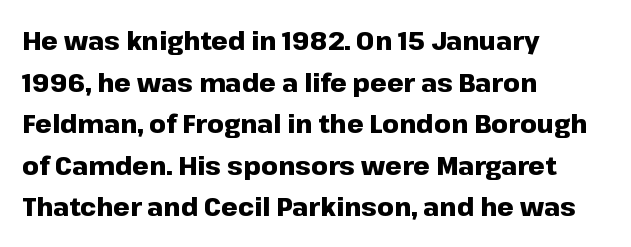
When letters stand straight like this, we call the style roman or upright. Successive baselines arrive at the customary interval. This rendering uses left alignment, leaving the right contour irregular. Notice how thick the strokes are: this is what a full bold looks like.
